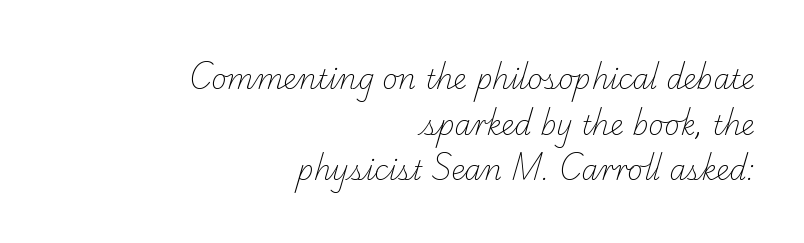
{"bold": "no", "underline": "no", "align": "right", "line_spacing": "normal", "line_spacing_ratio": 1.69, "letter_spacing": "normal", "letter_spacing_em": 0.0, "glyph_px": 27}
